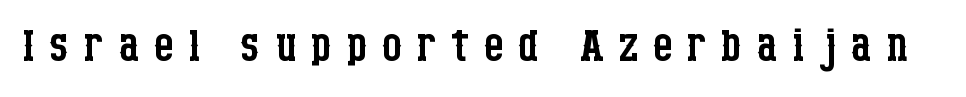
Stems and bowls with no extra thickness — not bold. A roman cut, with each character standing at attention. Check where the strokes stop: tiny serifs finish them off. The face used here is proportionally spaced, like ordinary book or web type.
